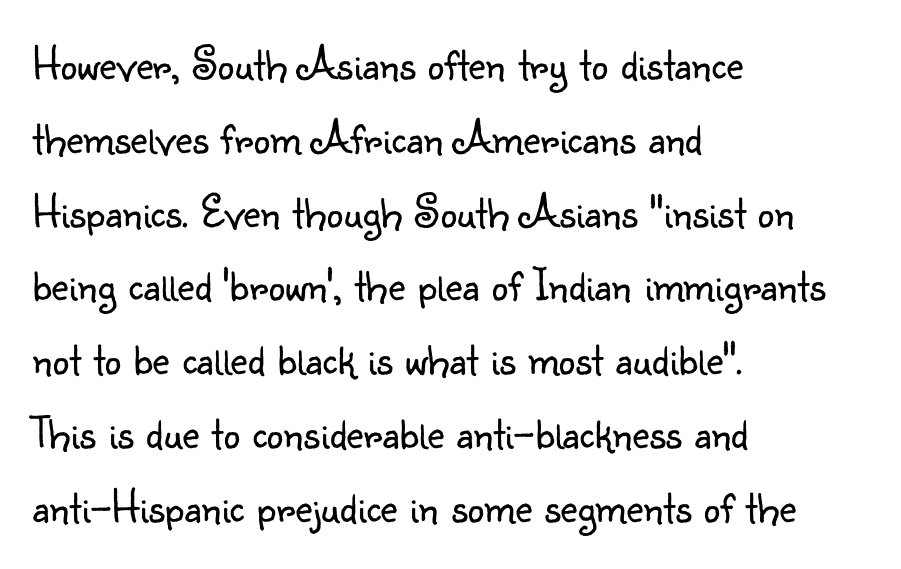
Honestly, the row spacing looks completely unremarkable. These lines are rendered in a variable-pitch font. Weight: in the light-to-regular range. It's the straight-up-and-down kind of type.
